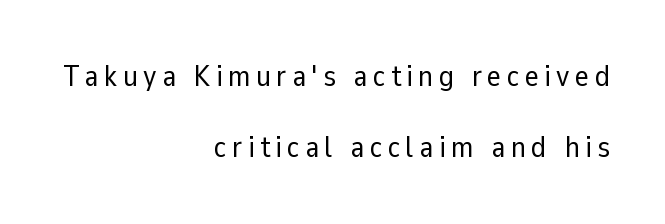
{"serif": "no", "italic": "no", "bold": "no", "weight": "regular", "width": "normal", "stroke_contrast": "low", "x_height": "medium", "monospaced": "no", "underline": "no", "align": "right", "line_spacing": "loose", "line_spacing_ratio": 2.37, "glyph_px": 30}
